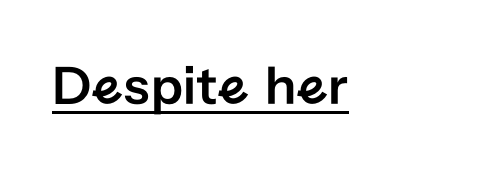
The image shows 56 px sans-serif type, upright; set normal letter spacing, underlined; low stroke contrast and a medium x-height.
